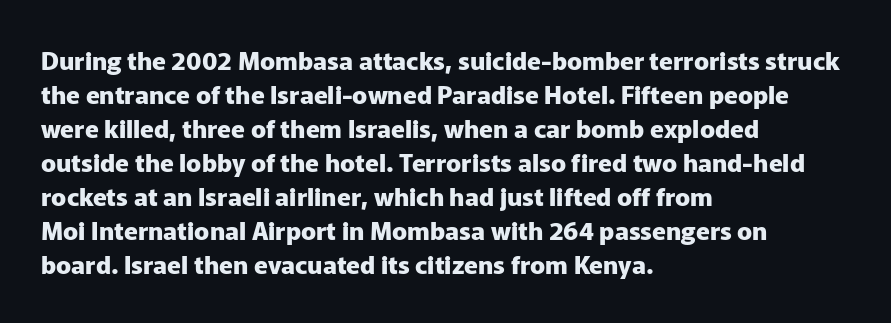
Q: Is the text bold? A: Yes.
Q: Is the text italic (slanted)? A: No, it is upright.
Q: Is the text underlined? A: No.
Q: How is the paragraph aligned? A: Left-aligned.
Q: Is the spacing between letters normal or unusually wide? A: Normal.
Q: Is the spacing between lines tight, normal or loose? A: Normal.
